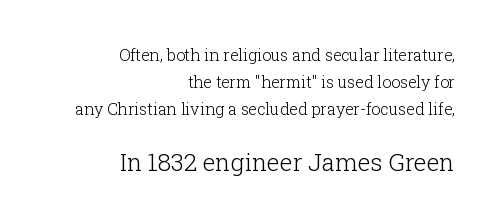
Stems and bowls with no extra thickness — not bold. The passage is arranged like a letterhead date or caption credit — flush right. No extra tracking has been applied to these lines. Every stem runs plumb, perpendicular to the baseline.
